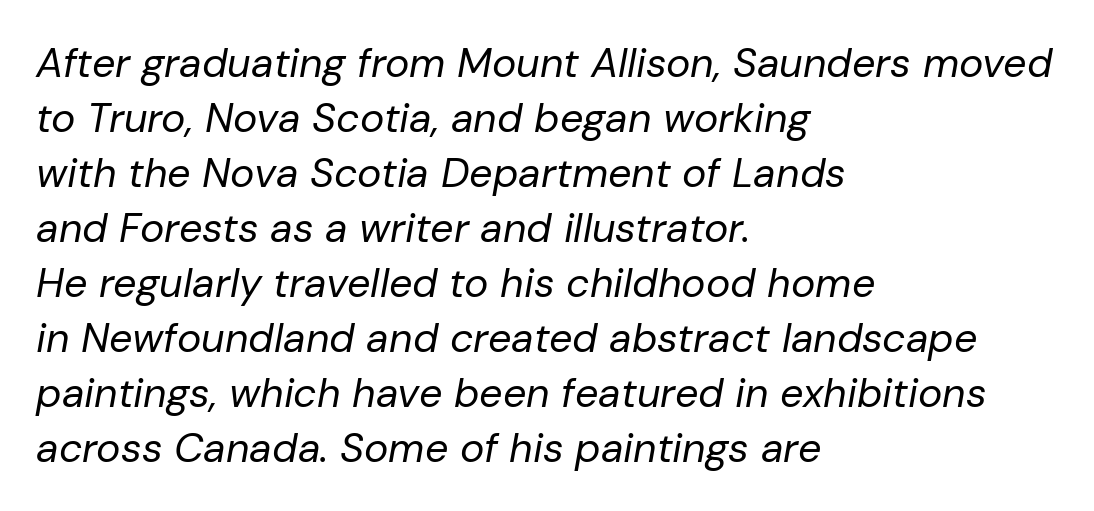
{"italic": "yes", "lean": "right", "slant_degrees": 10, "bold": "no", "weight": "regular", "width": "normal", "stroke_contrast": "low", "x_height": "medium", "monospaced": "no", "underline": "no", "align": "left", "line_spacing": "normal", "line_spacing_ratio": 1.34, "letter_spacing": "normal", "letter_spacing_em": 0.0, "glyph_px": 41}
